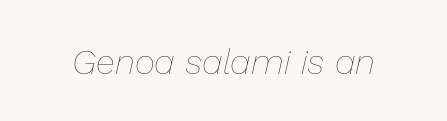
The image shows 35 px thin type, italic (leaning right); set normal letter spacing, not underlined; low stroke contrast and a medium x-height.
